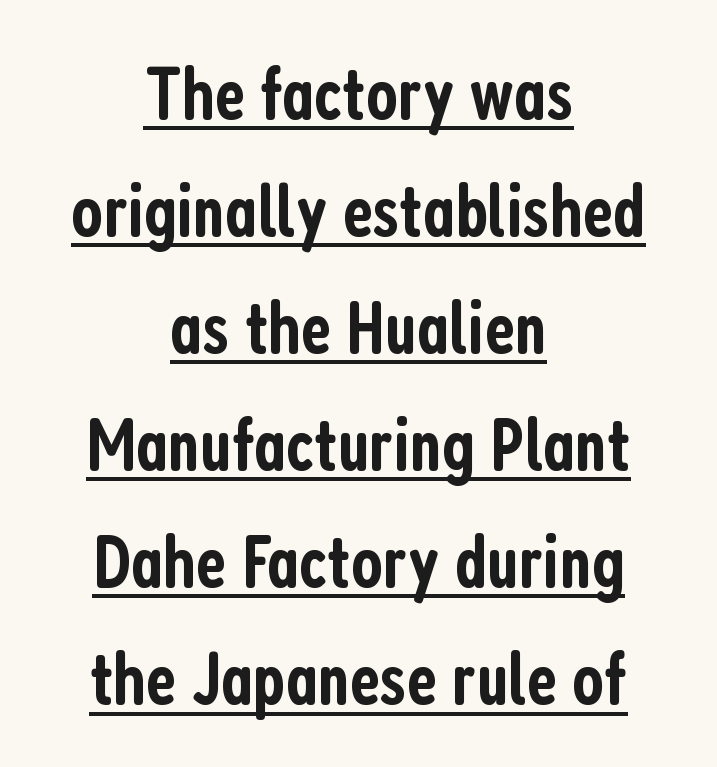
Q: Is the text bold? A: Semi-bold.
Q: Is the text italic (slanted)? A: No, it is upright.
Q: Is the typeface a serif or a sans-serif typeface? A: Sans-serif.
Q: Is the text underlined? A: Yes.
Q: How is the paragraph aligned? A: Centered.
Q: Is the spacing between letters normal or unusually wide? A: Normal.
Q: Is the spacing between lines tight, normal or loose? A: Normal.
Q: Width (condensed, normal, or wide)? A: Condensed.
Q: Stroke contrast? A: Low.
Q: x-height? A: Medium.
Q: Monospaced? A: No.
